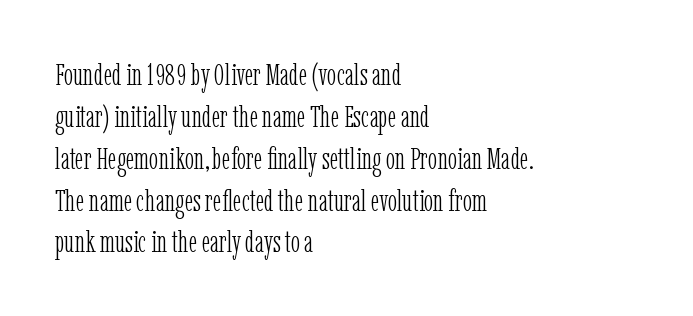
{"serif": "yes", "italic": "no", "bold": "no", "weight": "light", "width": "condensed", "stroke_contrast": "low", "x_height": "medium", "monospaced": "no", "underline": "no", "align": "left", "line_spacing": "normal", "line_spacing_ratio": 1.35, "letter_spacing": "normal", "letter_spacing_em": 0.0, "glyph_px": 31}
